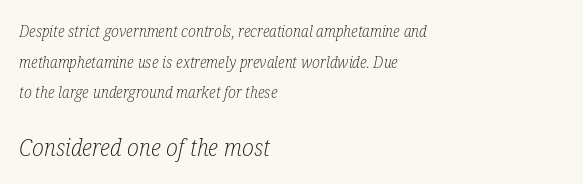
The image shows 24 px text type, italic (leaning right); set left-aligned, loose line spacing (1.92x), normal letter spacing, not underlined; the second (bottom) block is 1.5x larger.
